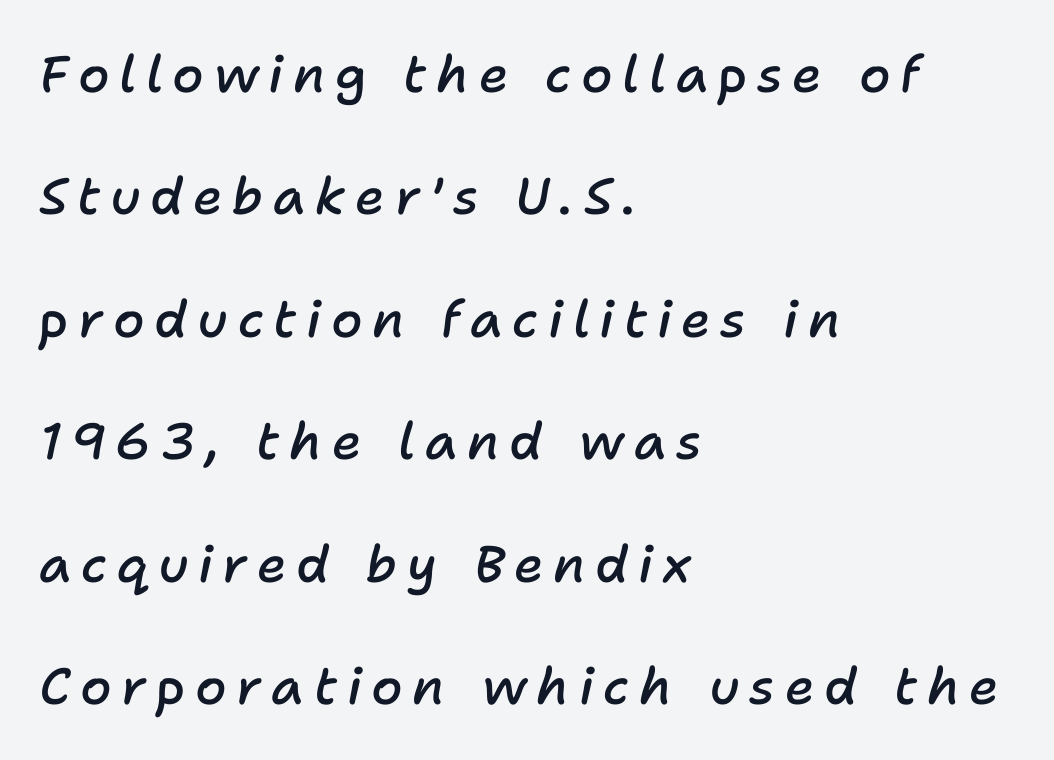
The image shows 51 px semibold type, italic (leaning right); set left-aligned, loose line spacing (2.4x), not underlined; low stroke contrast and a medium x-height.
